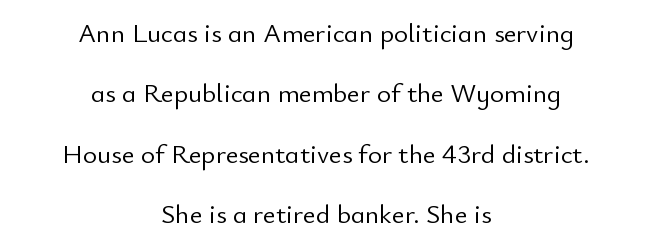
{"italic": "no", "bold": "no", "underline": "no", "align": "center", "line_spacing": "loose", "line_spacing_ratio": 2.24, "letter_spacing": "normal", "letter_spacing_em": 0.0, "glyph_px": 27}
